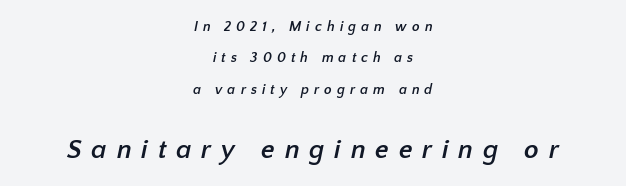
Q: Is the text bold? A: Yes.
Q: Is the text underlined? A: No.
Q: How is the paragraph aligned? A: Centered.
Q: Is the spacing between letters normal or unusually wide? A: Unusually wide.
Q: Is the spacing between lines tight, normal or loose? A: Loose.
Q: Which block of text is set in a larger size, the first (top) or the second (bottom)? A: The second (bottom) one.
